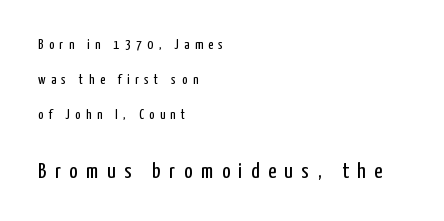
Does the leading feel generous? Absolutely, it's lavish. Casual observation: everything's shoved over to the left. The passage shown is not bold in any degree. Every stem runs plumb, perpendicular to the baseline. The more generous point size was reserved for the lower chunk. Rule under the text: the space is simply empty.
